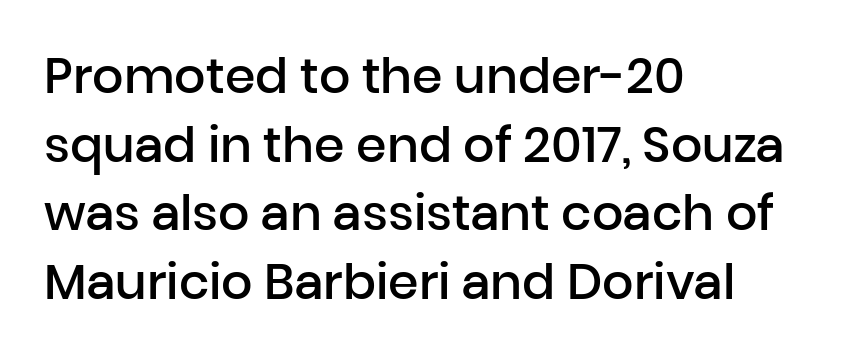
The image shows 49 px semibold sans-serif type, upright; set left-aligned, normal line spacing (1.4x), normal letter spacing, not underlined; low stroke contrast and a medium x-height.
